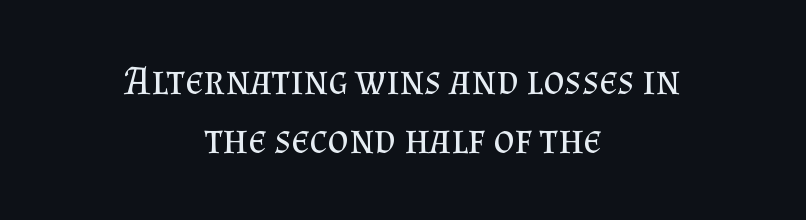
Q: Is the text bold? A: No.
Q: Is the text italic (slanted)? A: No, it is upright.
Q: Is the typeface a serif or a sans-serif typeface? A: Serif.
Q: Is the text underlined? A: No.
Q: How is the paragraph aligned? A: Centered.
Q: Is the spacing between letters normal or unusually wide? A: Normal.
Q: Is the spacing between lines tight, normal or loose? A: Normal.
Q: Width (condensed, normal, or wide)? A: Normal.
Q: Stroke contrast? A: Medium.
Q: x-height? A: Small.
Q: Monospaced? A: No.
